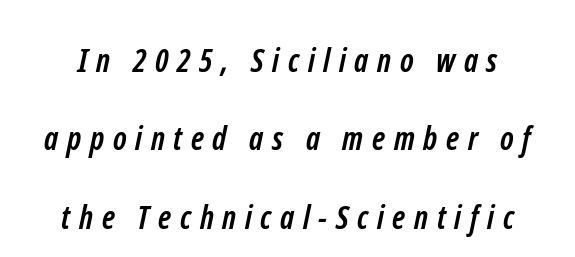
Observe the absence of serifs on each vertical stroke in this sample. Observe the wide spacing: letters keep a clear distance from each other. Quick note: interline space is abundant. Quick note: underline off. In terms of weight, the rendering is a true, heavy bold.
